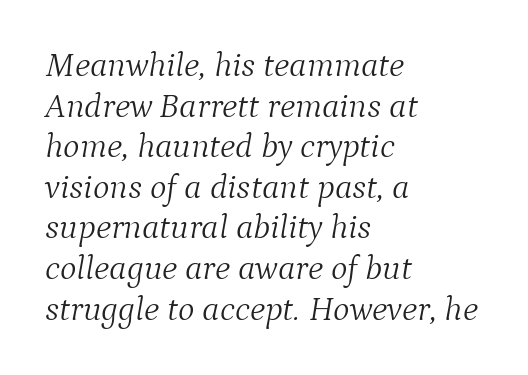
The paragraph has a hard left edge and a soft right edge. Posture: slanted. Are there feet on the stems? There are — it's a serif. Only glyphs here, with clear space below each row. Is this a fixed-width face? No — the glyphs have proportional, varying widths. Counters stay open thanks to moderate or lighter strokes.
